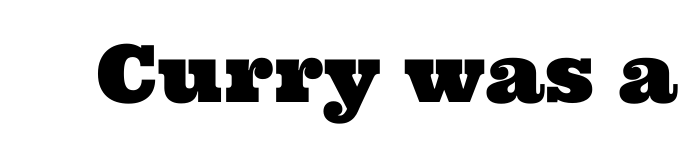
Q: Is the typeface a serif or a sans-serif typeface? A: Serif.
Q: Is the text underlined? A: No.
Q: Is the spacing between letters normal or unusually wide? A: Normal.
Q: Width (condensed, normal, or wide)? A: Wide.
Q: Stroke contrast? A: Medium.
Q: x-height? A: Medium.
Q: Monospaced? A: No.
